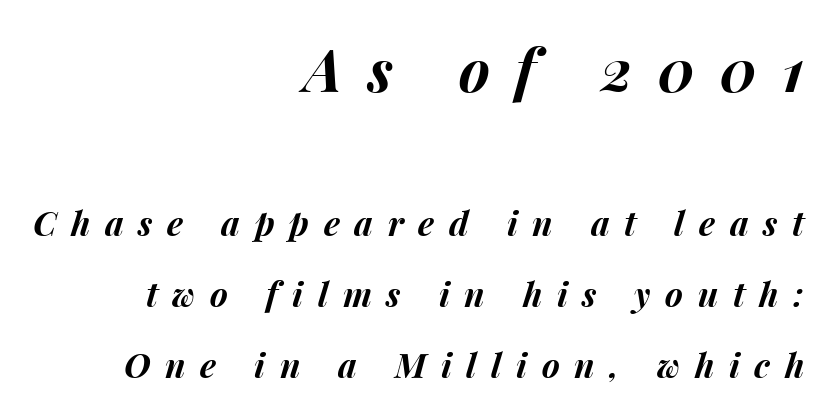
The horizontal fit of the characters is loose and conspicuously gappy. Scale decreases going downward across the two blocks. Bare-footed words on every line. Leading: increased. Pretty heavy lettering here — definitely bold.
